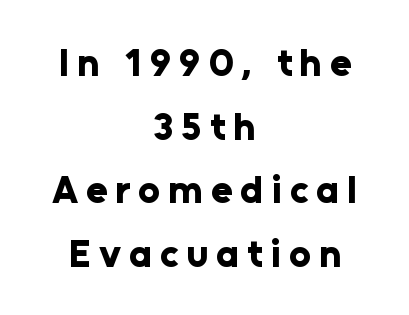
{"serif": "no", "italic": "no", "bold": "yes", "weight": "bold", "width": "normal", "stroke_contrast": "low", "x_height": "medium", "monospaced": "no", "underline": "no", "align": "center", "line_spacing": "normal", "line_spacing_ratio": 1.63, "letter_spacing": "wide", "letter_spacing_em": 0.2, "glyph_px": 39}
